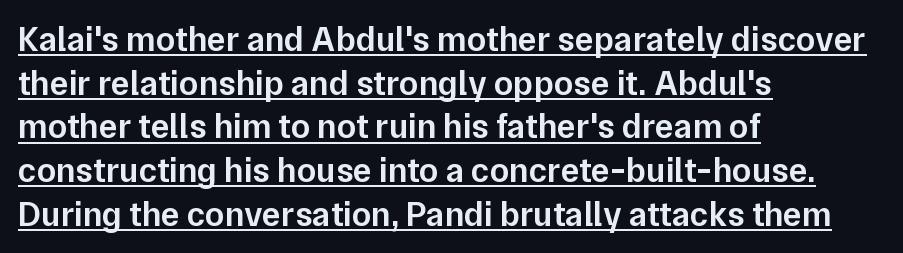
Q: Is the text bold? A: Semi-bold.
Q: Is the text italic (slanted)? A: No, it is upright.
Q: Is the typeface a serif or a sans-serif typeface? A: Sans-serif.
Q: Is the text underlined? A: Yes.
Q: How is the paragraph aligned? A: Left-aligned.
Q: Is the spacing between letters normal or unusually wide? A: Normal.
Q: Is the spacing between lines tight, normal or loose? A: Normal.
Q: Width (condensed, normal, or wide)? A: Normal.
Q: Stroke contrast? A: Low.
Q: x-height? A: Medium.
Q: Monospaced? A: No.
